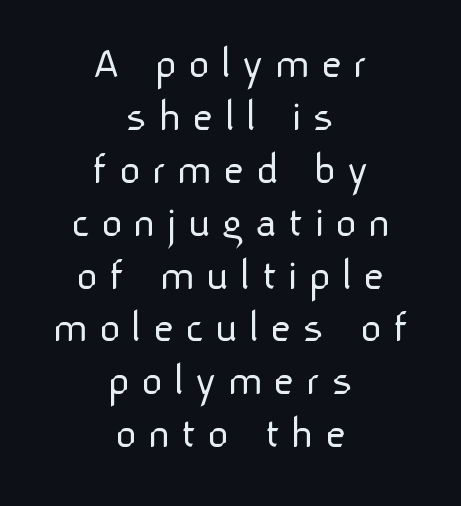
The image shows 46 px light sans-serif type, upright; set centered, tight line spacing (1.15x), unusually wide letter spacing (+0.24 em), not underlined; low stroke contrast and a medium x-height.
